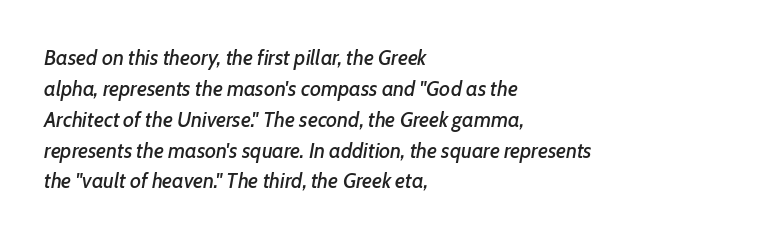
Successive baselines arrive at the customary interval. The passage shown has conventional tracking throughout. The foot of each line stays bare and open. Compared with a centered layout, this one pins lines to the left instead.
